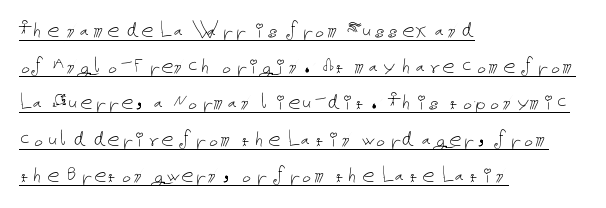
When letters stand straight like this, we call the style roman or upright. Nothing heavy about these letters — not bold at all. You can see a thin bar hugging the bottom of the glyphs. A typesetter would call this zero additional tracking. Regarding leading, the lines here are spaced in the standard way.
